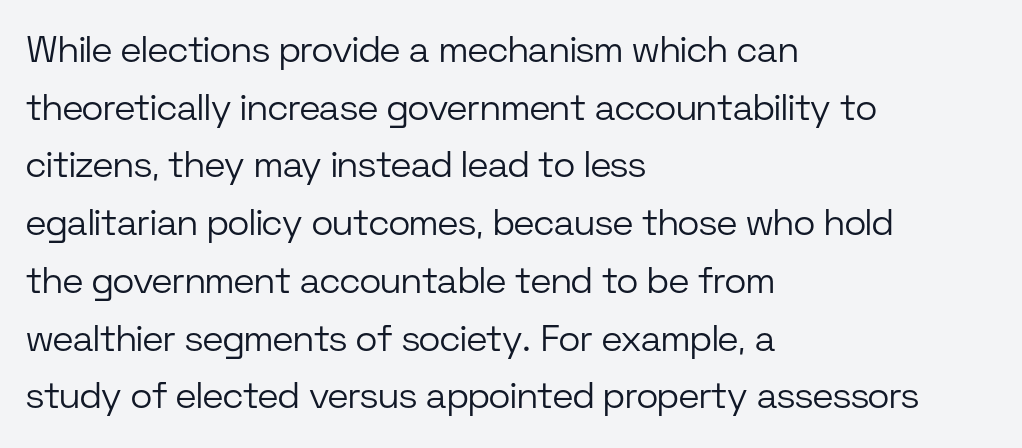
The setting favours the left margin, as ordinary paragraphs usually do. A typesetter would label this face a sans. Letters have the restrained weight of plain body copy at most. It's the straight-up-and-down kind of type. Words float on clear page, feet unadorned. What's the leading like? Ordinary, nothing unusual.
